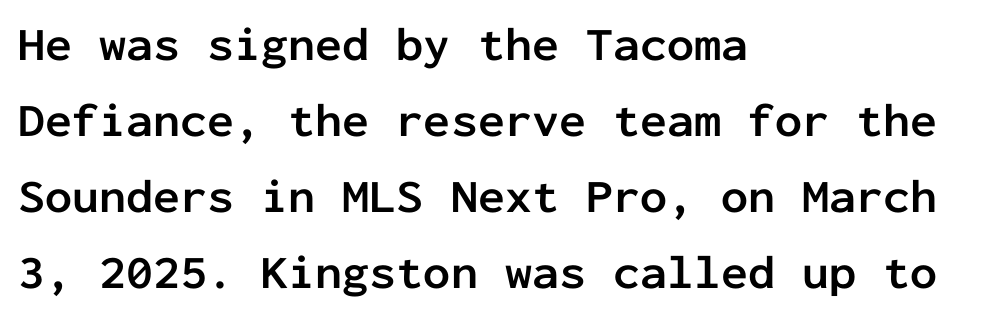
The image shows 48 px semibold sans-serif type, upright, monospaced; set left-aligned, normal line spacing (1.58x), normal letter spacing, not underlined; low stroke contrast and a medium x-height.
